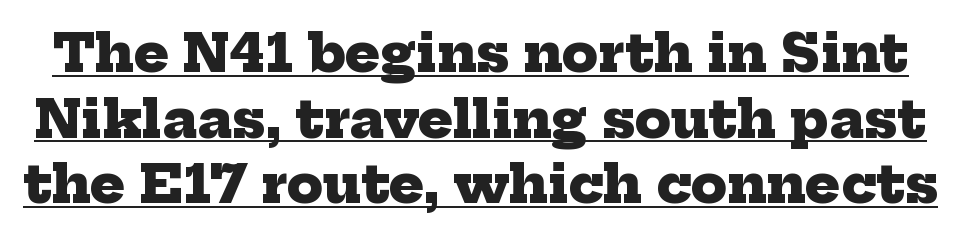
The image shows 52 px heavy serif type; set normal line spacing (1.26x), normal letter spacing, underlined; low stroke contrast and a medium x-height.
